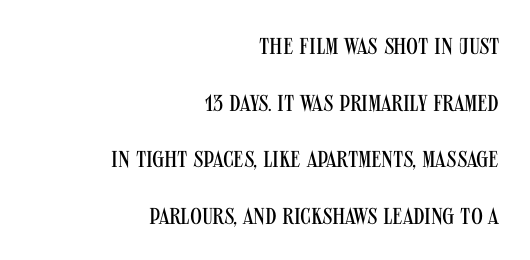
{"italic": "no", "bold": "no", "underline": "no", "align": "right", "line_spacing": "loose", "line_spacing_ratio": 2.46, "letter_spacing": "normal", "letter_spacing_em": 0.0, "glyph_px": 23}
